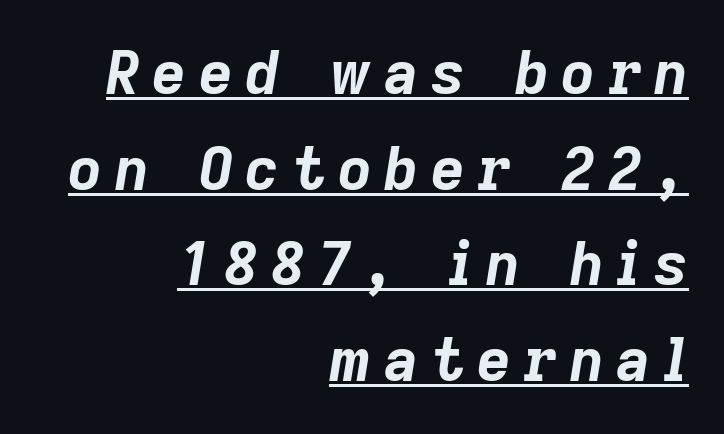
The image shows 59 px bold type, italic (leaning right); set right-aligned, normal line spacing (1.62x), unusually wide letter spacing (+0.21 em), underlined; low stroke contrast and a medium x-height.
